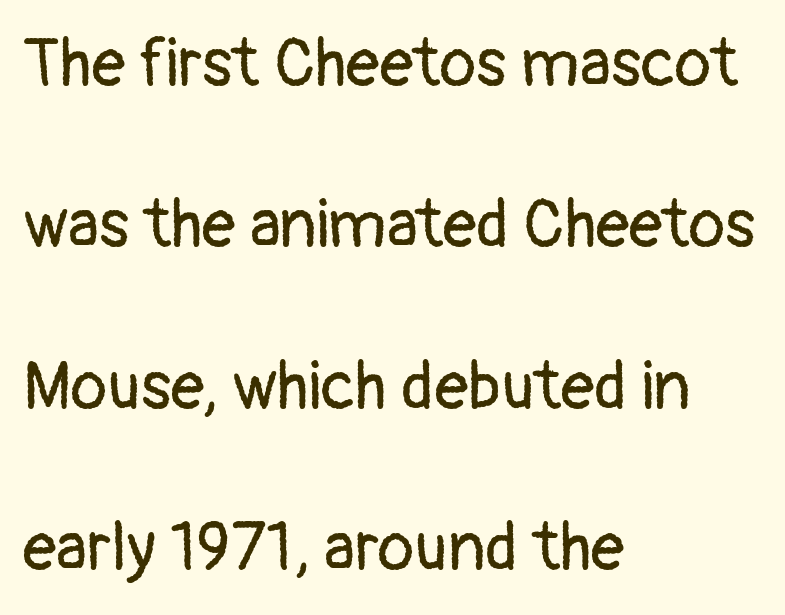
{"serif": "no", "italic": "no", "bold": "no", "weight": "regular", "width": "normal", "stroke_contrast": "low", "x_height": "medium", "monospaced": "no", "underline": "no", "align": "left", "line_spacing": "loose", "line_spacing_ratio": 2.41, "letter_spacing": "normal", "letter_spacing_em": 0.0, "glyph_px": 67}
